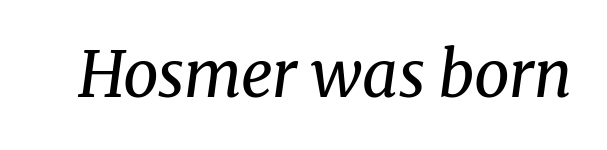
The image shows 63 px regular-weight serif type, italic (leaning right); set normal letter spacing, not underlined; medium stroke contrast and a medium x-height.
